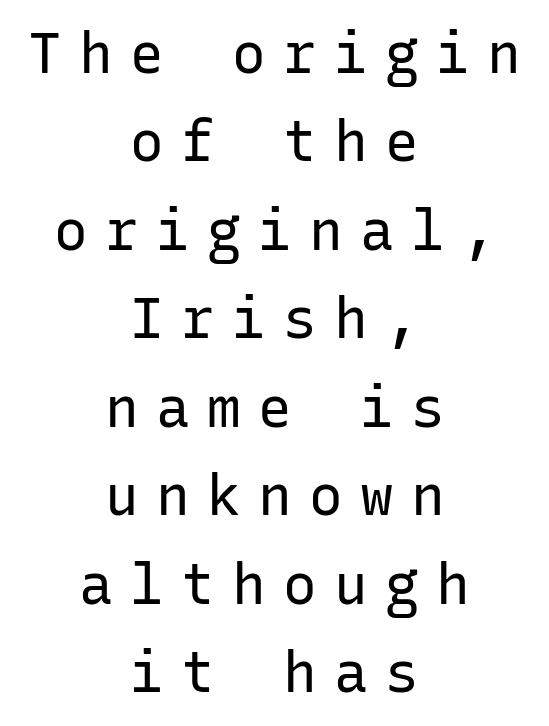
Q: Is the text bold? A: No.
Q: Is the text italic (slanted)? A: No, it is upright.
Q: Is the typeface a serif or a sans-serif typeface? A: Sans-serif.
Q: Is the text underlined? A: No.
Q: How is the paragraph aligned? A: Centered.
Q: Is the spacing between letters normal or unusually wide? A: Unusually wide.
Q: Is the spacing between lines tight, normal or loose? A: Normal.
Q: Width (condensed, normal, or wide)? A: Normal.
Q: Stroke contrast? A: Low.
Q: x-height? A: Medium.
Q: Monospaced? A: Yes.
